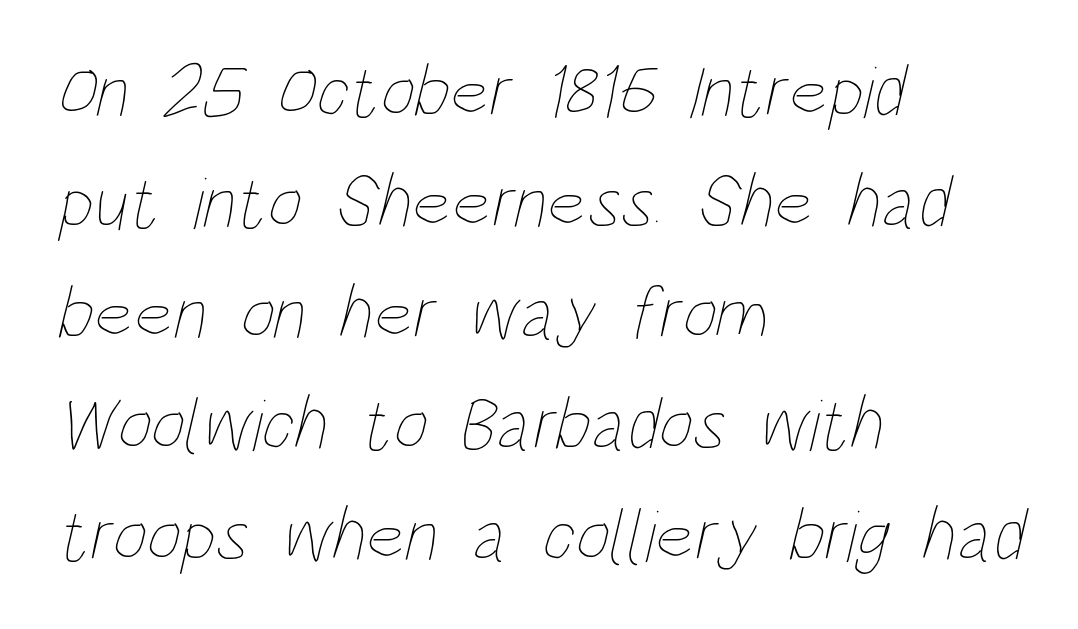
{"bold": "no", "weight": "thin", "width": "condensed", "stroke_contrast": "low", "x_height": "large", "monospaced": "no", "underline": "no", "align": "left", "line_spacing": "normal", "line_spacing_ratio": 1.48, "letter_spacing": "normal", "letter_spacing_em": 0.0, "glyph_px": 75}
